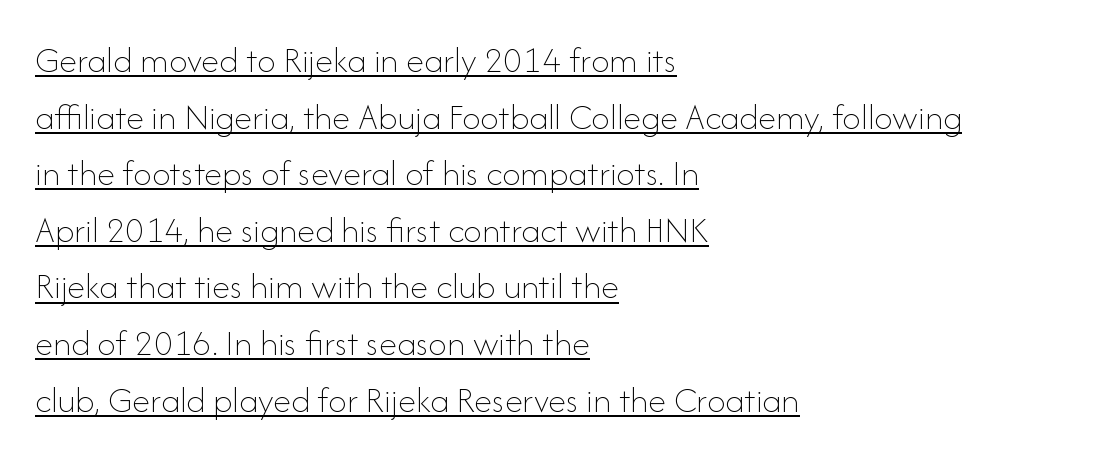
Q: Is the text bold? A: No.
Q: Is the text italic (slanted)? A: No, it is upright.
Q: Is the text underlined? A: Yes.
Q: How is the paragraph aligned? A: Left-aligned.
Q: Is the spacing between letters normal or unusually wide? A: Normal.
Q: Is the spacing between lines tight, normal or loose? A: Normal.
Q: Width (condensed, normal, or wide)? A: Normal.
Q: Stroke contrast? A: Low.
Q: x-height? A: Small.
Q: Monospaced? A: No.
